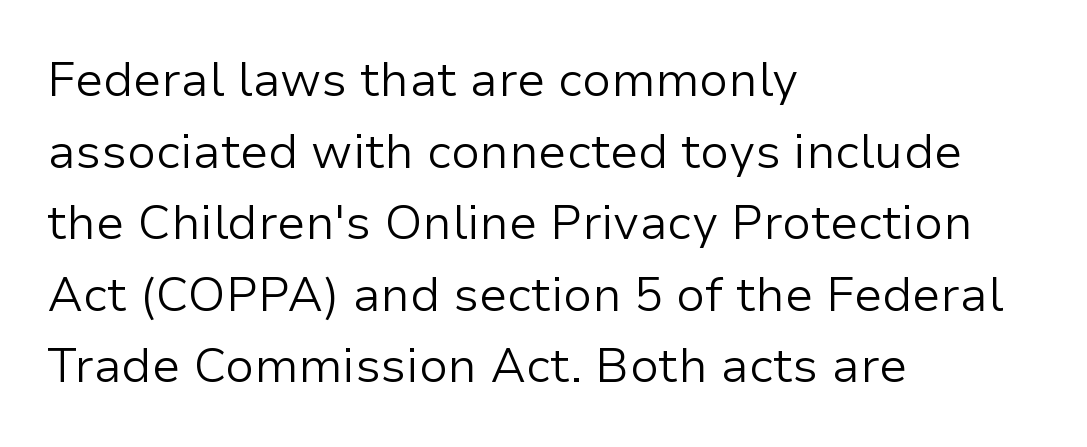
{"serif": "no", "italic": "no", "bold": "no", "weight": "light", "width": "normal", "stroke_contrast": "low", "x_height": "medium", "monospaced": "no", "underline": "no", "align": "left", "line_spacing": "normal", "line_spacing_ratio": 1.49, "letter_spacing": "normal", "letter_spacing_em": 0.0, "glyph_px": 48}
